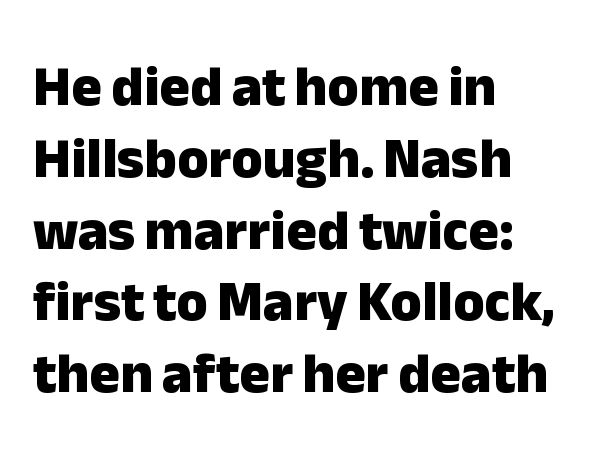
{"serif": "no", "italic": "no", "bold": "yes", "weight": "heavy", "width": "normal", "stroke_contrast": "low", "x_height": "medium", "monospaced": "no", "underline": "no", "align": "left", "line_spacing": "normal", "line_spacing_ratio": 1.26, "letter_spacing": "normal", "letter_spacing_em": 0.0, "glyph_px": 57}
